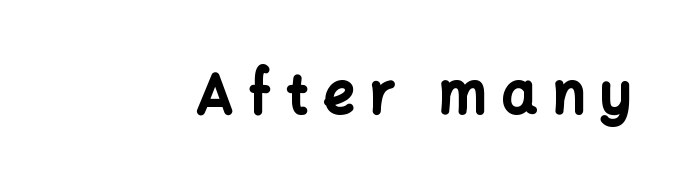
Q: Is the text bold? A: Yes.
Q: Is the text italic (slanted)? A: No, it is upright.
Q: Is the typeface a serif or a sans-serif typeface? A: Sans-serif.
Q: Is the text underlined? A: No.
Q: Is the spacing between letters normal or unusually wide? A: Unusually wide.
Q: Width (condensed, normal, or wide)? A: Normal.
Q: Stroke contrast? A: Low.
Q: x-height? A: Medium.
Q: Monospaced? A: No.
